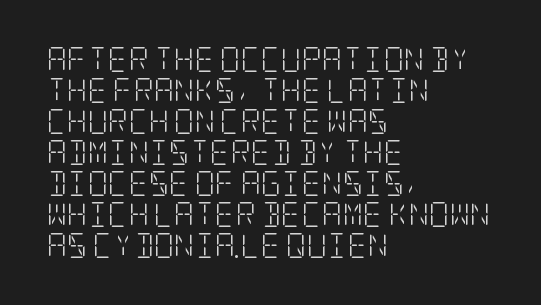
A light-to-regular cut is what we see here. Clear beneath every line of the passage. Vertical strokes here are truly vertical. The passage shown has conventional tracking throughout. Leftover space on each line is placed entirely after the last word.
